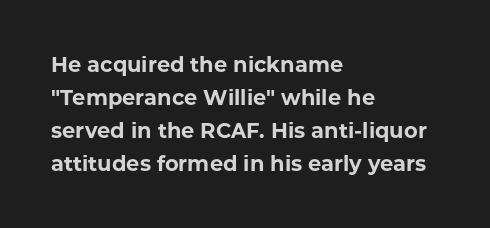
The sample has been set heavy, in full bold. Any mark beneath the type? The region is blank. The ragged edge is on the right, which tells us the setting is flush left. This sample uses plain, unmodified letter spacing. Posture: vertical. Does the leading feel generous? No, just average.
